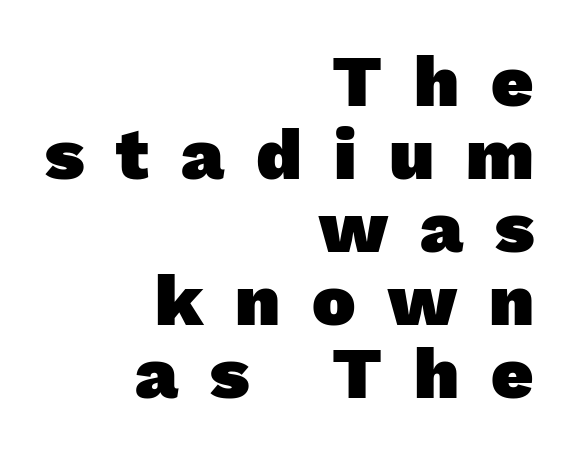
The image shows 73 px heavy sans-serif type; set right-aligned, tight line spacing (1.0x), unusually wide letter spacing (+0.44 em), not underlined; low stroke contrast and a medium x-height.
